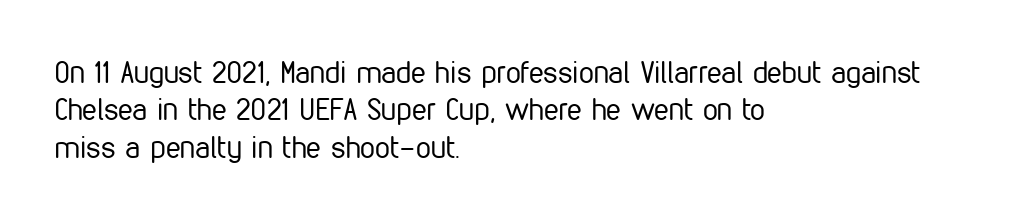
The image shows 30 px regular-weight, condensed sans-serif type, upright; set left-aligned, normal line spacing (1.25x), normal letter spacing, not underlined; low stroke contrast and a medium x-height.
